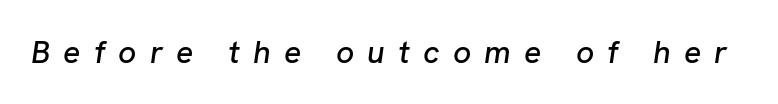
The image shows 32 px text type, italic (leaning right); set unusually wide letter spacing (+0.41 em), not underlined; low stroke contrast and a medium x-height.
